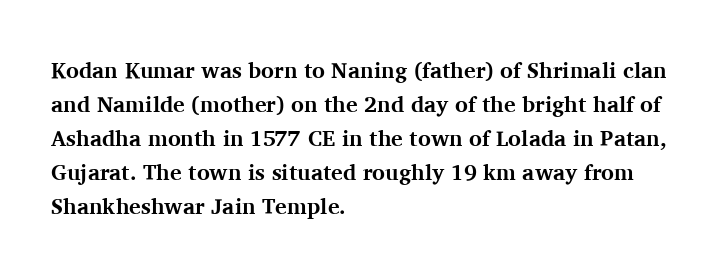
Q: Is the text bold? A: Yes.
Q: Is the text italic (slanted)? A: No, it is upright.
Q: Is the text underlined? A: No.
Q: How is the paragraph aligned? A: Left-aligned.
Q: Is the spacing between letters normal or unusually wide? A: Normal.
Q: Is the spacing between lines tight, normal or loose? A: Normal.
